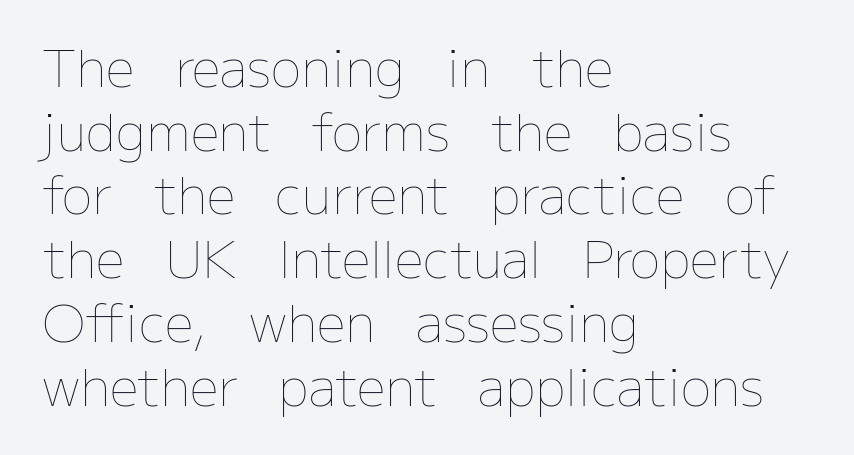
Q: Is the text bold? A: No.
Q: Is the text italic (slanted)? A: No, it is upright.
Q: Is the text underlined? A: No.
Q: How is the paragraph aligned? A: Left-aligned.
Q: Is the spacing between letters normal or unusually wide? A: Normal.
Q: Is the spacing between lines tight, normal or loose? A: Normal.
Q: Width (condensed, normal, or wide)? A: Normal.
Q: Stroke contrast? A: Low.
Q: x-height? A: Medium.
Q: Monospaced? A: No.
